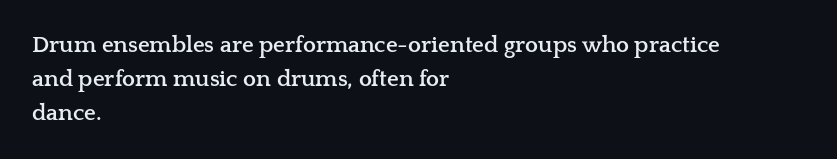
{"italic": "no", "bold": "yes", "underline": "no", "align": "left", "line_spacing": "normal", "line_spacing_ratio": 1.48, "letter_spacing": "normal", "letter_spacing_em": 0.0, "glyph_px": 23}
